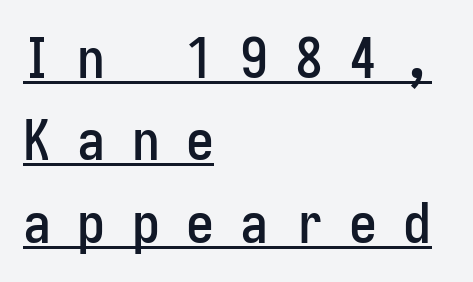
Q: Is the text italic (slanted)? A: No, it is upright.
Q: Is the typeface a serif or a sans-serif typeface? A: Sans-serif.
Q: Is the text underlined? A: Yes.
Q: How is the paragraph aligned? A: Left-aligned.
Q: Is the spacing between letters normal or unusually wide? A: Unusually wide.
Q: Is the spacing between lines tight, normal or loose? A: Normal.
Q: Width (condensed, normal, or wide)? A: Condensed.
Q: Stroke contrast? A: Low.
Q: x-height? A: Medium.
